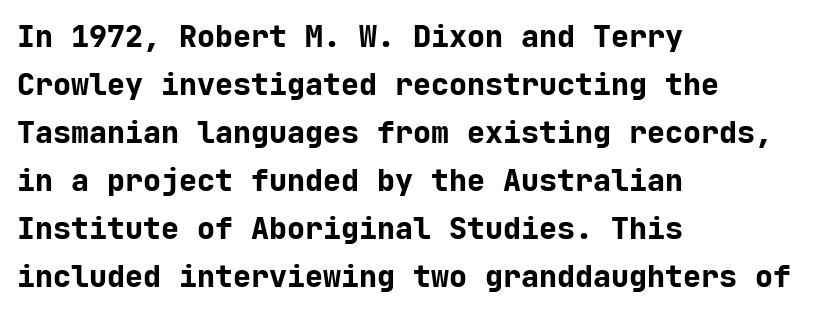
{"serif": "no", "italic": "no", "bold": "yes", "weight": "bold", "width": "normal", "stroke_contrast": "low", "x_height": "medium", "monospaced": "yes", "underline": "no", "align": "left", "line_spacing": "normal", "line_spacing_ratio": 1.6, "letter_spacing": "normal", "letter_spacing_em": 0.0, "glyph_px": 30}
